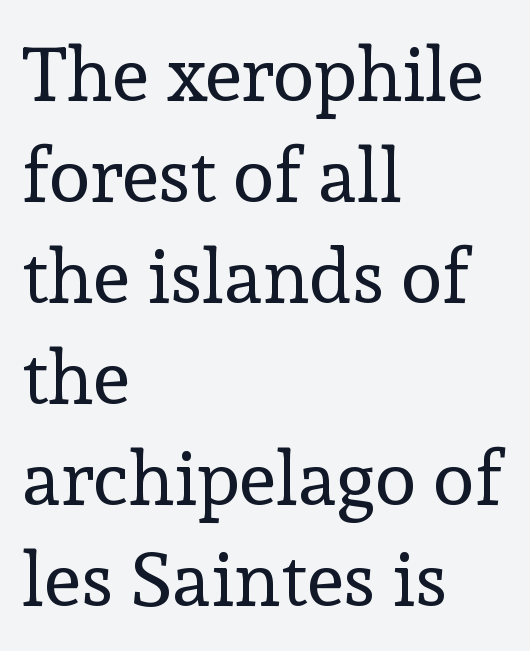
Q: Is the text bold? A: No.
Q: Is the text italic (slanted)? A: No, it is upright.
Q: Is the typeface a serif or a sans-serif typeface? A: Serif.
Q: Is the text underlined? A: No.
Q: How is the paragraph aligned? A: Left-aligned.
Q: Is the spacing between letters normal or unusually wide? A: Normal.
Q: Is the spacing between lines tight, normal or loose? A: Normal.
Q: Width (condensed, normal, or wide)? A: Normal.
Q: x-height? A: Medium.
Q: Monospaced? A: No.
